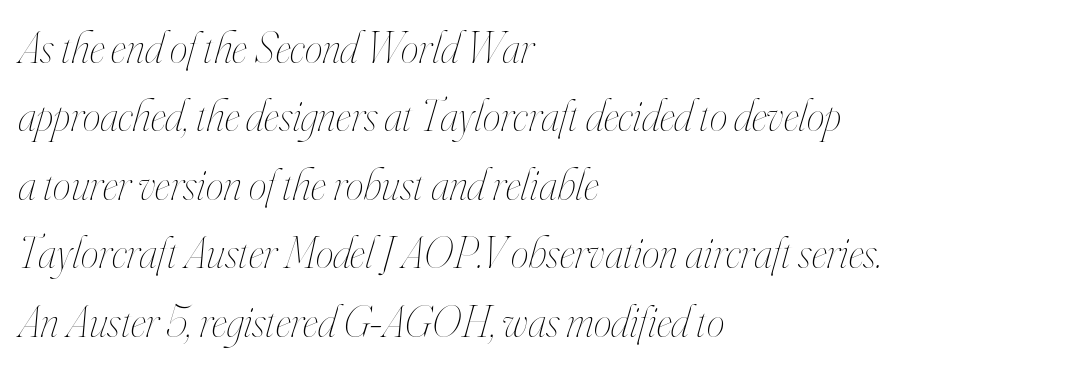
The image shows 45 px thin, condensed type, italic (leaning right); set left-aligned, normal line spacing (1.52x), normal letter spacing, not underlined; high stroke contrast and a small x-height.
